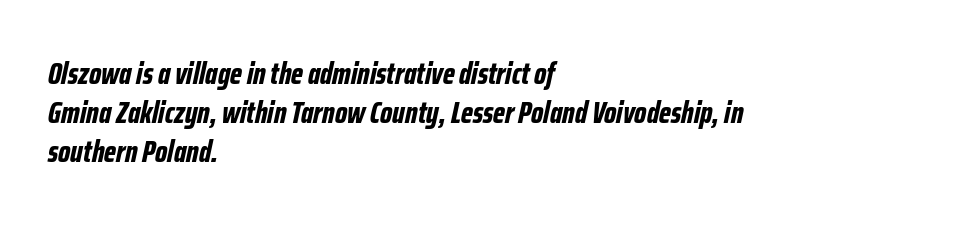
{"italic": "yes", "lean": "right", "slant_degrees": 12, "bold": "yes", "weight": "bold", "width": "condensed", "stroke_contrast": "low", "x_height": "medium", "monospaced": "no", "underline": "no", "align": "left", "line_spacing": "normal", "line_spacing_ratio": 1.26, "letter_spacing": "normal", "letter_spacing_em": 0.0, "glyph_px": 31}
